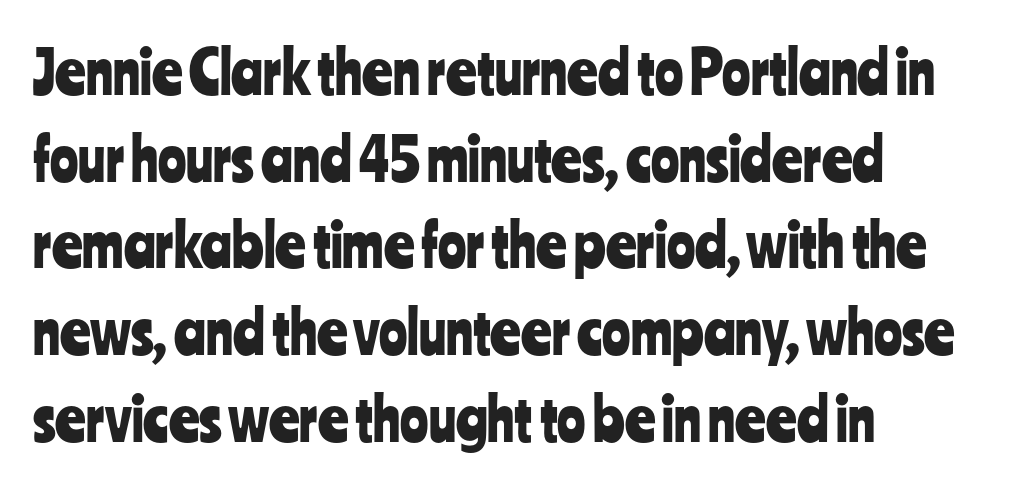
{"serif": "no", "italic": "no", "width": "condensed", "stroke_contrast": "low", "x_height": "medium", "monospaced": "no", "underline": "no", "align": "left", "line_spacing": "normal", "line_spacing_ratio": 1.47, "letter_spacing": "normal", "letter_spacing_em": 0.0, "glyph_px": 59}
